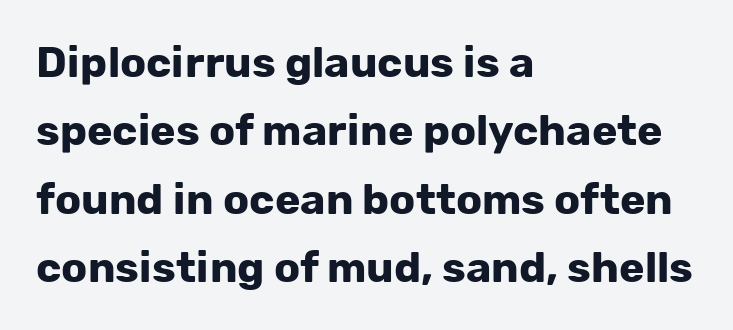
{"serif": "no", "italic": "no", "bold": "yes", "weight": "bold", "width": "normal", "stroke_contrast": "low", "x_height": "medium", "monospaced": "no", "underline": "no", "align": "left", "line_spacing": "normal", "line_spacing_ratio": 1.59, "letter_spacing": "normal", "letter_spacing_em": 0.0, "glyph_px": 43}
